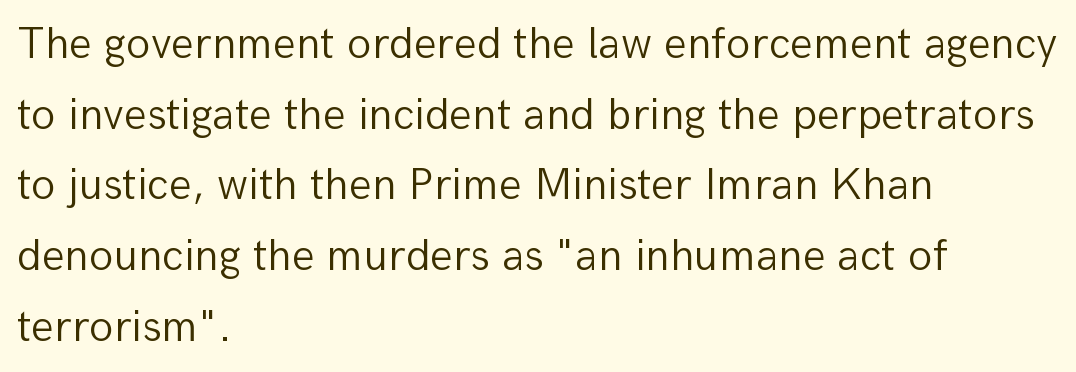
Casual observation: everything's shoved over to the left. Is the letter spacing exaggerated? No — it looks like the ordinary default. Descenders are the only things crossing below the line. Weight class: somewhere from thin through regular. Typographically, this falls in the sans-serif category.
